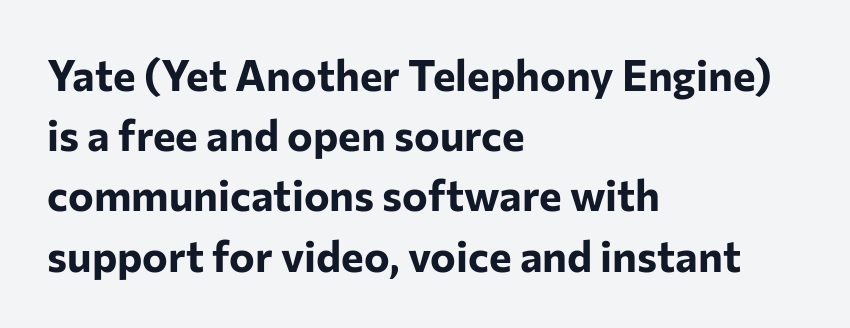
Q: Is the text bold? A: Yes.
Q: Is the text italic (slanted)? A: No, it is upright.
Q: Is the typeface a serif or a sans-serif typeface? A: Sans-serif.
Q: Is the text underlined? A: No.
Q: How is the paragraph aligned? A: Left-aligned.
Q: Is the spacing between letters normal or unusually wide? A: Normal.
Q: Is the spacing between lines tight, normal or loose? A: Normal.
Q: Width (condensed, normal, or wide)? A: Normal.
Q: Stroke contrast? A: Low.
Q: x-height? A: Medium.
Q: Monospaced? A: No.
